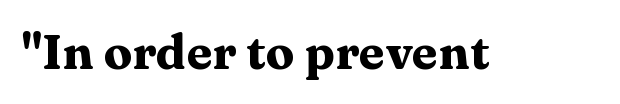
Spacing between characters is what you'd get straight out of the box. A dark, heavy texture on the line: the type is bold. Beneath every word, the page is bare. The rendering uses natural spacing where letterforms have individual widths. Designer's note — italics off, roman on. Is this a sans? No — the strokes have serifs.
